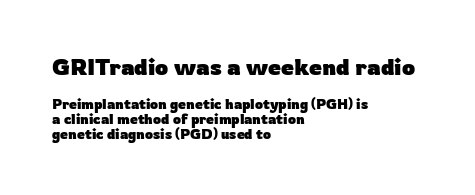
Q: Is the text bold? A: Yes.
Q: Is the text italic (slanted)? A: No, it is upright.
Q: Is the text underlined? A: No.
Q: How is the paragraph aligned? A: Left-aligned.
Q: Is the spacing between letters normal or unusually wide? A: Normal.
Q: Is the spacing between lines tight, normal or loose? A: Tight.
Q: Which block of text is set in a larger size, the first (top) or the second (bottom)? A: The first (top) one.
